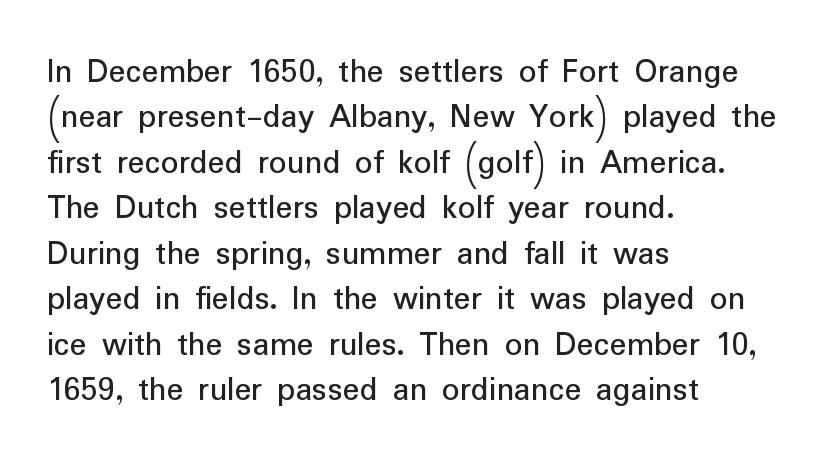
The lettering holds an erect, upright posture throughout. Every row of glyphs begins at an identical x-position on the left. This sample has the flowing, uneven cadence of proportional lettering. Is the letter spacing exaggerated? No — it looks like the ordinary default. Is this a sans? Yes — the strokes have no serifs.
